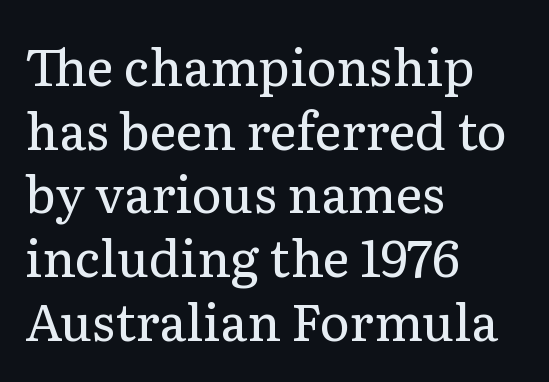
The image shows 51 px regular-weight serif type, upright; set left-aligned, normal line spacing (1.25x), normal letter spacing, not underlined; low stroke contrast and a medium x-height.
